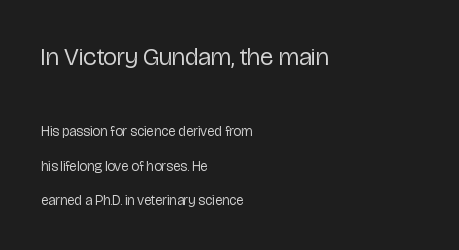
Q: Is the text bold? A: No.
Q: Is the text italic (slanted)? A: No, it is upright.
Q: Is the text underlined? A: No.
Q: How is the paragraph aligned? A: Left-aligned.
Q: Is the spacing between letters normal or unusually wide? A: Normal.
Q: Is the spacing between lines tight, normal or loose? A: Loose.
Q: Which block of text is set in a larger size, the first (top) or the second (bottom)? A: The first (top) one.
